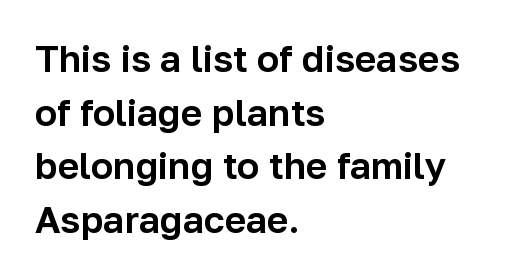
Honestly, the row spacing looks completely unremarkable. These lines are rendered in a variable-pitch font. Nope, not italic — everything's standing straight. Caption: standard tracking, unaltered. Compared with a centered layout, this one pins lines to the left instead. The glyphs in this specimen are sans serif.
